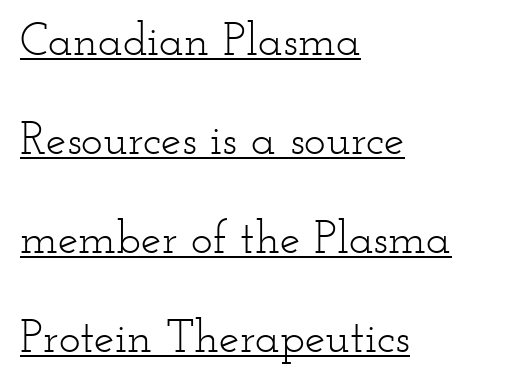
Serifs: yes, visible at the terminals of the letterforms. These lines stand farther apart than default settings would place them. Each word holds together tightly as a unit, with standard inter-letter gaps. Each letter keeps its own natural width here, so spacing adapts to shape.
